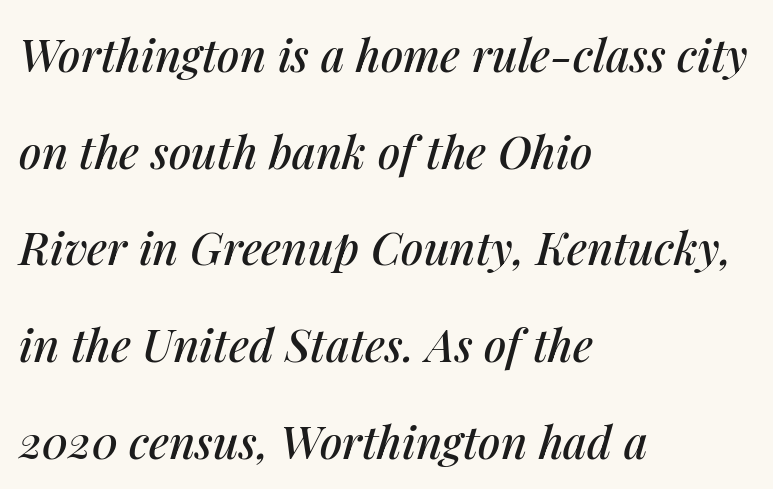
Q: Is the text italic (slanted)? A: Yes, it leans right by about 14 degrees.
Q: Is the text underlined? A: No.
Q: How is the paragraph aligned? A: Left-aligned.
Q: Is the spacing between letters normal or unusually wide? A: Normal.
Q: Is the spacing between lines tight, normal or loose? A: Loose.
Q: Width (condensed, normal, or wide)? A: Normal.
Q: Stroke contrast? A: Medium.
Q: x-height? A: Medium.
Q: Monospaced? A: No.
